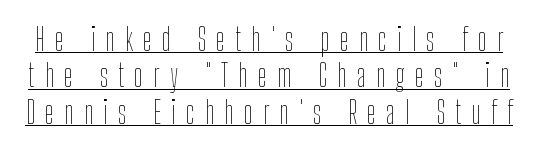
In terms of posture, this sample is upright. Look at the tracking — it's clearly loosened, letters drifting apart. The lettering is marked with a stroke running underneath it. Successive baselines arrive quickly, one right under another. Character widths vary here, with narrow letters taking less room than wide ones. Stems and bowls with no extra thickness — not bold.
